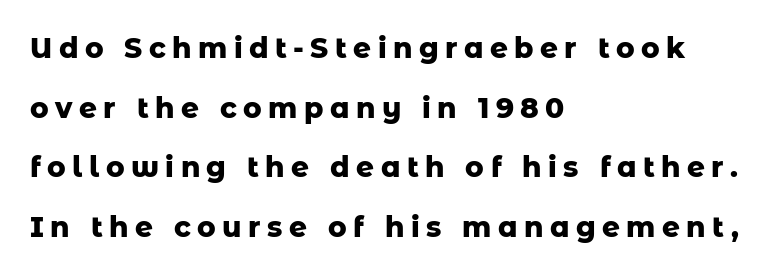
Q: Is the text bold? A: Yes.
Q: Is the text italic (slanted)? A: No, it is upright.
Q: Is the typeface a serif or a sans-serif typeface? A: Sans-serif.
Q: Is the text underlined? A: No.
Q: How is the paragraph aligned? A: Left-aligned.
Q: Is the spacing between letters normal or unusually wide? A: Unusually wide.
Q: Is the spacing between lines tight, normal or loose? A: Loose.
Q: Width (condensed, normal, or wide)? A: Normal.
Q: Stroke contrast? A: Low.
Q: x-height? A: Medium.
Q: Monospaced? A: No.
